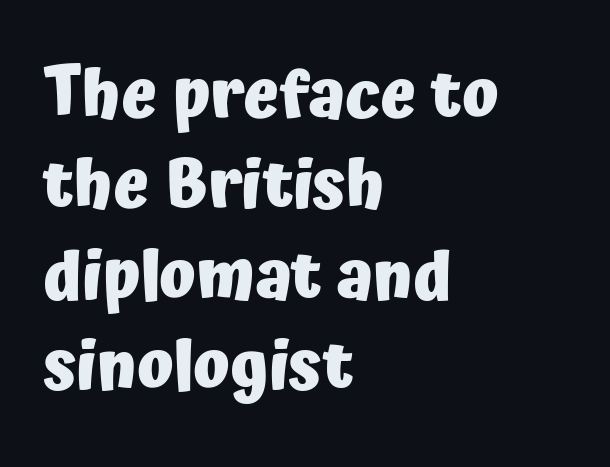
Tall strokes in this sample are plumb rather than angled. Decoration check: the copy has no underline. The passage shown is typed in a proportional face where columns would drift. Compared with typical paragraphs, the rows here are spaced about the same. Nope, no serifs anywhere on these letters.
